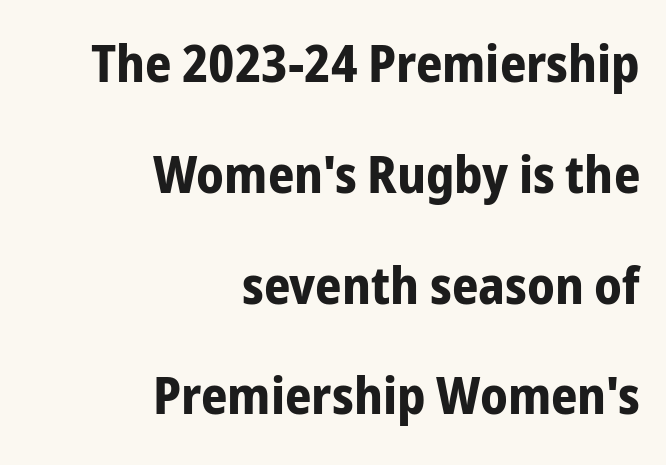
{"serif": "no", "italic": "no", "bold": "yes", "weight": "bold", "width": "condensed", "stroke_contrast": "low", "x_height": "medium", "monospaced": "no", "underline": "no", "align": "right", "line_spacing": "loose", "line_spacing_ratio": 2.13, "letter_spacing": "normal", "letter_spacing_em": 0.0, "glyph_px": 52}
